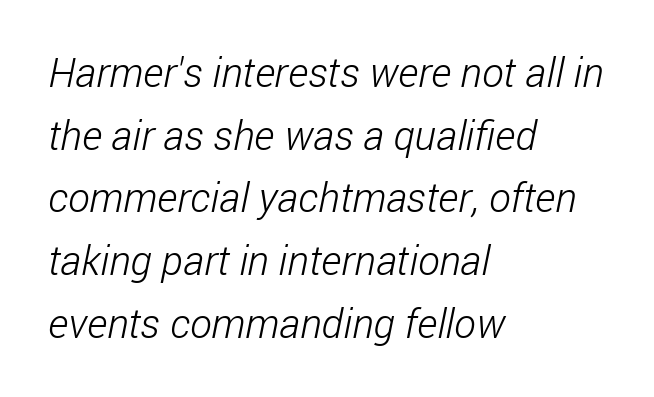
Q: Is the text bold? A: No.
Q: Is the typeface a serif or a sans-serif typeface? A: Sans-serif.
Q: Is the text underlined? A: No.
Q: How is the paragraph aligned? A: Left-aligned.
Q: Is the spacing between letters normal or unusually wide? A: Normal.
Q: Is the spacing between lines tight, normal or loose? A: Normal.
Q: Width (condensed, normal, or wide)? A: Condensed.
Q: Stroke contrast? A: Low.
Q: x-height? A: Medium.
Q: Monospaced? A: No.
